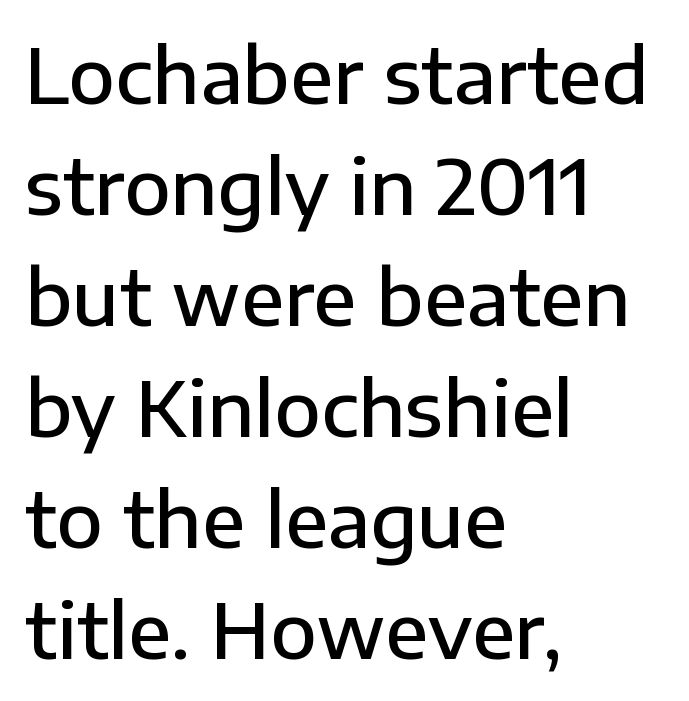
A bare baseline throughout the passage. The lines in this sample share a left origin and differ only in where they stop. Set as a demibold, roughly 600 on the weight scale. No italicization has been applied; the sample stays upright.
